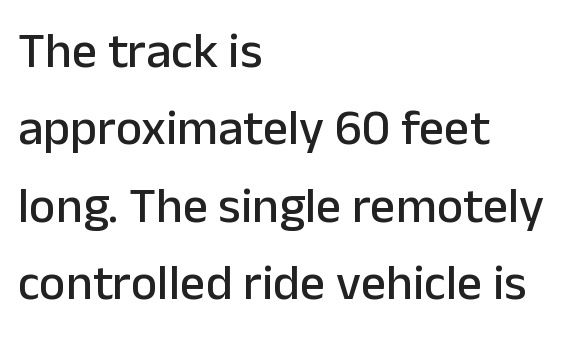
Do the characters align in a grid? No, the font is proportional. Is there any slant? The stems are plumb. No extra tracking has been applied to these lines. The rendering anchors every line to the left-hand side. The designer went with a sans here, leaving each stem footless. The rendering uses a moderate line-height, typical for paragraphs.
